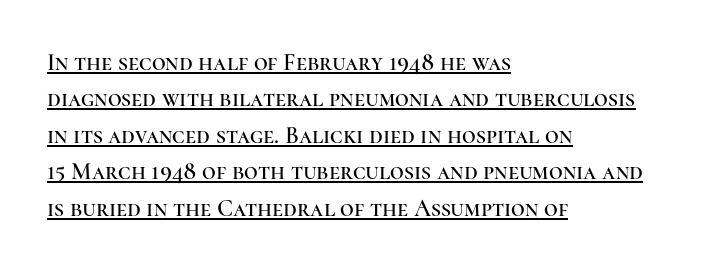
The image shows 24 px text type, upright; set left-aligned, normal line spacing (1.52x), normal letter spacing, underlined.
